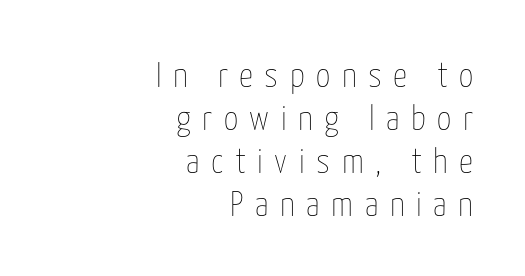
Character widths vary here, with narrow letters taking less room than wide ones. Words appear elongated and porous because spacing is wide. Alignment: flush right. The words here are not underlined. These lines were composed using upright roman letters.
